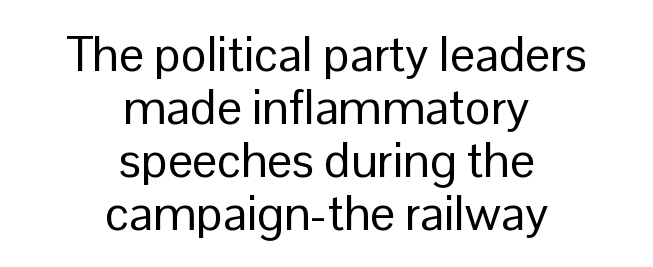
The image shows 49 px regular-weight sans-serif type, upright; set centered, tight line spacing (1.08x), normal letter spacing, not underlined; low stroke contrast and a medium x-height.
